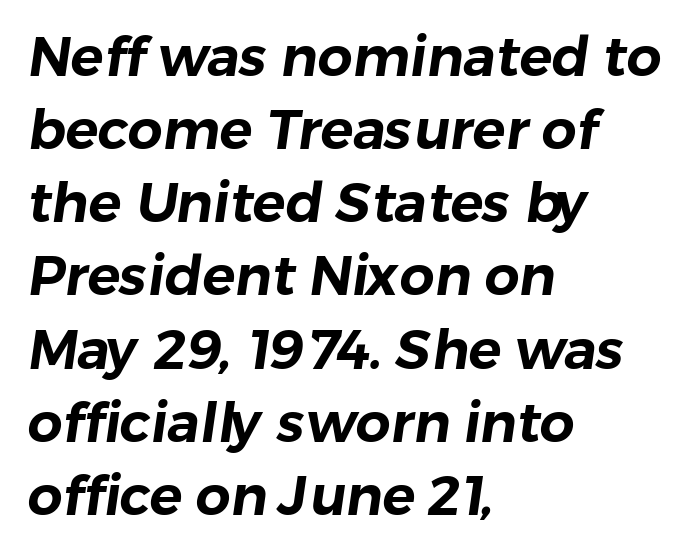
{"serif": "no", "width": "normal", "stroke_contrast": "low", "x_height": "medium", "monospaced": "no", "underline": "no", "align": "left", "line_spacing": "normal", "line_spacing_ratio": 1.33, "letter_spacing": "normal", "letter_spacing_em": 0.0, "glyph_px": 55}
